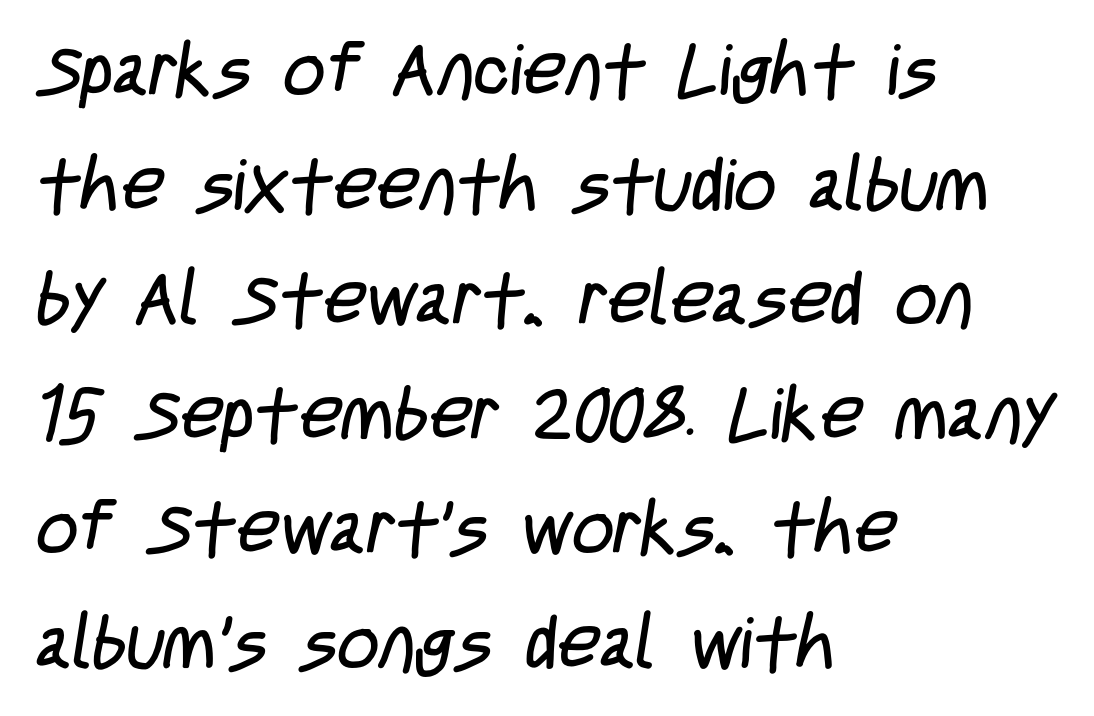
{"serif": "no", "bold": "no", "weight": "regular", "width": "condensed", "stroke_contrast": "low", "x_height": "large", "monospaced": "no", "underline": "no", "align": "left", "line_spacing": "normal", "line_spacing_ratio": 1.57, "letter_spacing": "normal", "letter_spacing_em": 0.0, "glyph_px": 73}
